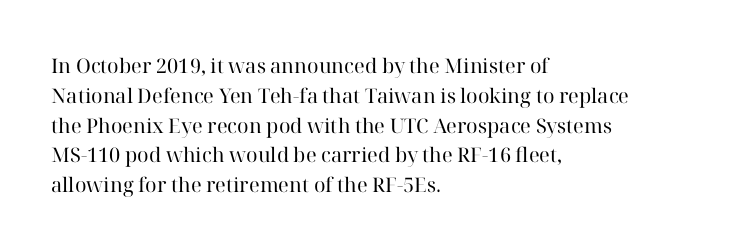
Rule under the text: the space is simply empty. Upright lettering throughout. This rendering leaves character spacing at its baseline value. If you drew a ruler down the left edge, every line would touch it. Is there much room between lines? A standard amount, neither cramped nor airy. This reads as an unemphasized weight, regular at the heaviest.
